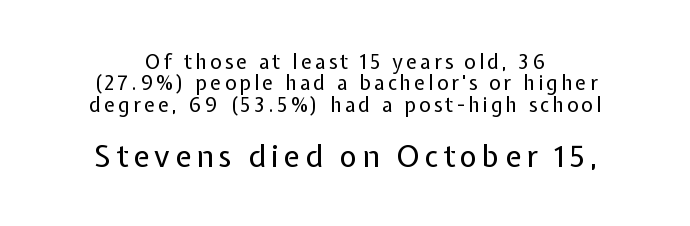
Stroke mass is kept to a normal reading level or below. This rendering features lettering with no underline. Is there any slant? The stems are plumb. Looks like regular typesetting: each glyph gets only the width it needs. No feet cap the strokes, marking this as sans-serif type. The designer gave the closing block more size than the opening block.
